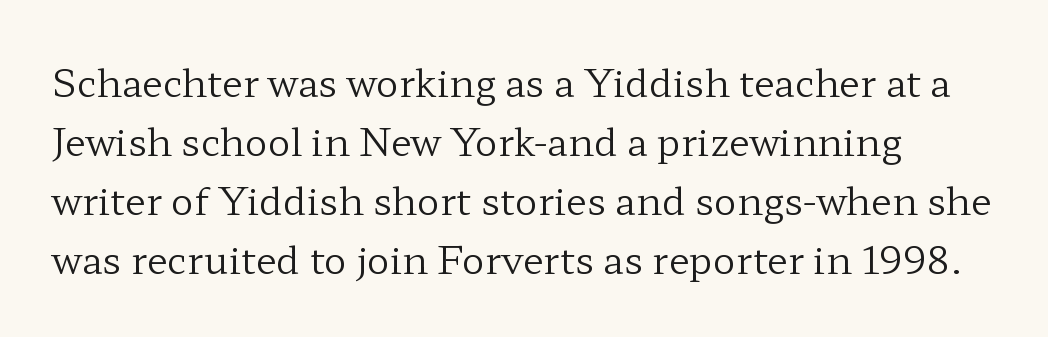
{"serif": "yes", "italic": "no", "bold": "no", "weight": "regular", "width": "wide", "stroke_contrast": "low", "x_height": "medium", "monospaced": "no", "underline": "no", "line_spacing": "normal", "line_spacing_ratio": 1.55, "letter_spacing": "normal", "letter_spacing_em": 0.0, "glyph_px": 38}
